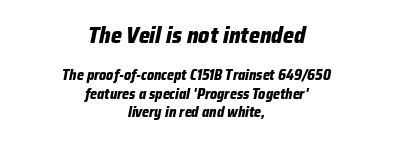
Q: Is the text bold? A: Yes.
Q: Is the text italic (slanted)? A: Yes, it leans right by about 12 degrees.
Q: Is the text underlined? A: No.
Q: How is the paragraph aligned? A: Centered.
Q: Is the spacing between letters normal or unusually wide? A: Normal.
Q: Is the spacing between lines tight, normal or loose? A: Normal.
Q: Which block of text is set in a larger size, the first (top) or the second (bottom)? A: The first (top) one.
